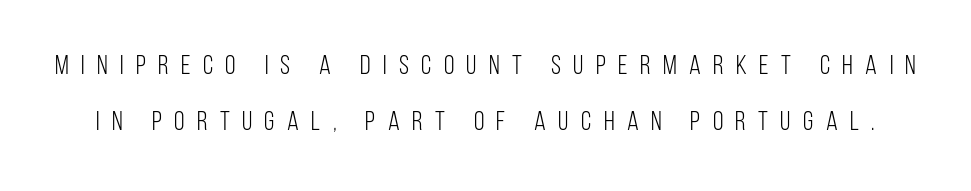
Nope, not italic — everything's standing straight. Glance below the letters and you will spot only blank space. These lines have a slow, spaced-out rhythm from letter to letter. Counters stay open thanks to moderate or lighter strokes. Airy leading.
